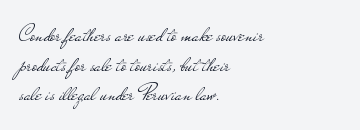
{"bold": "no", "underline": "no", "align": "left", "line_spacing_ratio": 1.23, "letter_spacing": "normal", "letter_spacing_em": 0.0, "glyph_px": 24}
